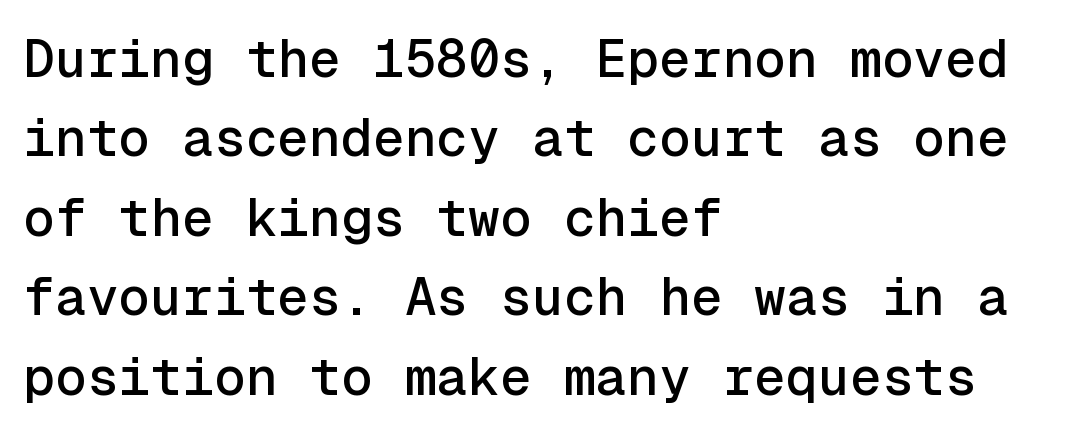
The image shows 53 px sans-serif type, upright, monospaced; set left-aligned, normal line spacing (1.5x), normal letter spacing, not underlined; a medium x-height.
